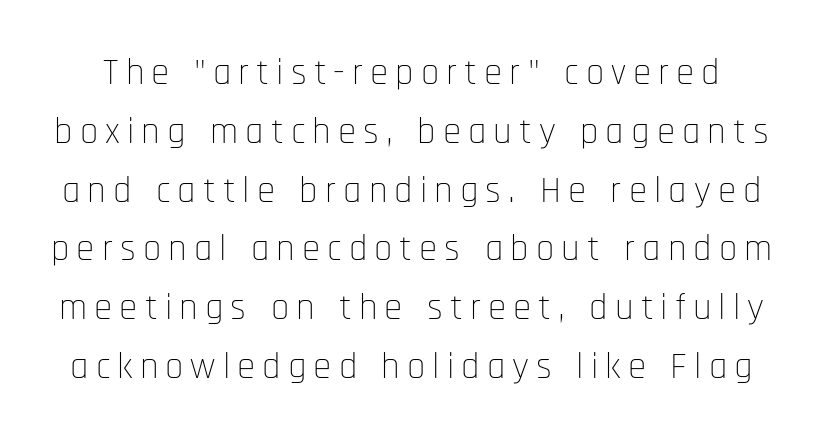
A typesetter would mark this as roman, not italic. The weight tops out at a normal text grade. Varying glyph widths throughout — classic text-font behaviour. In terms of letterform style, serifs are entirely absent. The lines sit at an ordinary, default distance from one another. Clear beneath every line of the passage.
